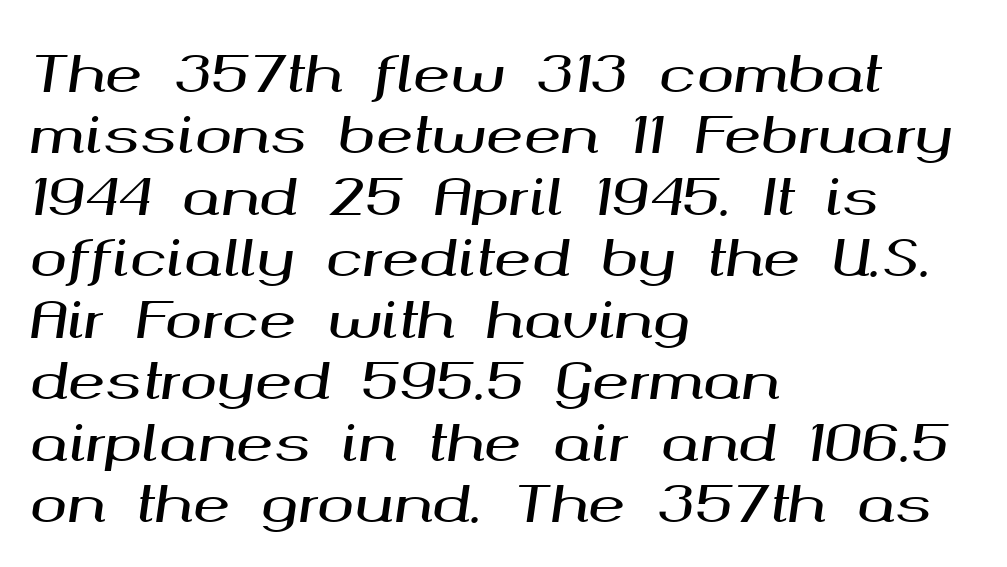
The image shows 50 px wide type, italic (leaning right); set left-aligned, line spacing 1.23x, normal letter spacing, not underlined; medium stroke contrast and a medium x-height.
